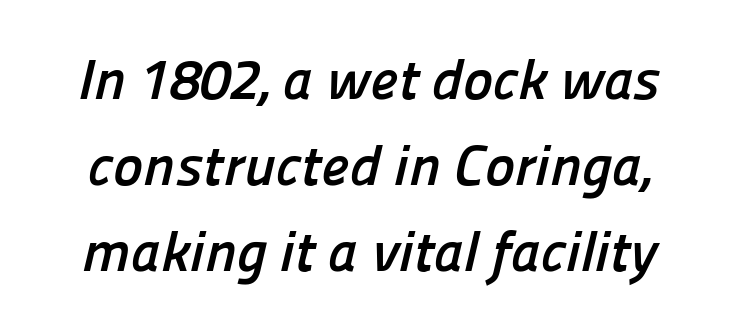
The image shows 57 px semibold sans-serif type; set normal line spacing (1.51x), normal letter spacing, not underlined; low stroke contrast and a medium x-height.
